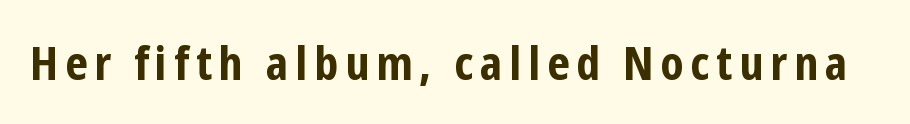
Q: Is the text bold? A: Yes.
Q: Is the text italic (slanted)? A: No, it is upright.
Q: Is the typeface a serif or a sans-serif typeface? A: Sans-serif.
Q: Is the text underlined? A: No.
Q: Width (condensed, normal, or wide)? A: Condensed.
Q: Stroke contrast? A: Low.
Q: x-height? A: Medium.
Q: Monospaced? A: No.
